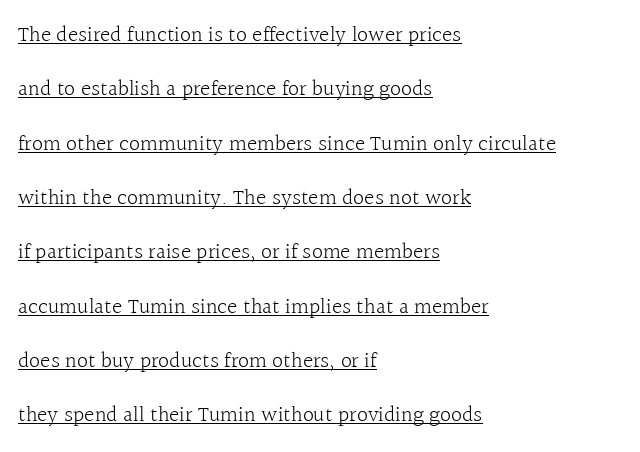
Q: Is the text bold? A: No.
Q: Is the text italic (slanted)? A: No, it is upright.
Q: Is the text underlined? A: Yes.
Q: How is the paragraph aligned? A: Left-aligned.
Q: Is the spacing between letters normal or unusually wide? A: Normal.
Q: Is the spacing between lines tight, normal or loose? A: Loose.
